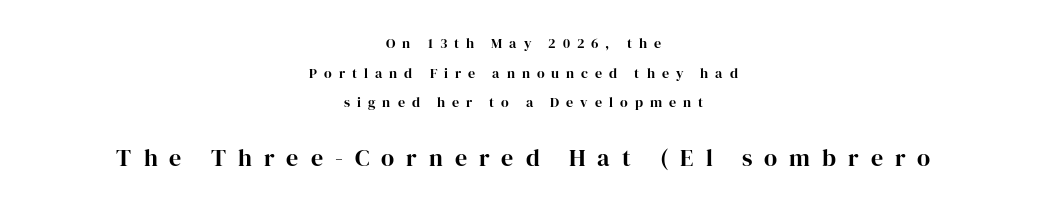
{"italic": "no", "underline": "no", "align": "center", "line_spacing": "loose", "line_spacing_ratio": 2.11, "letter_spacing": "wide", "letter_spacing_em": 0.5, "larger_block": "second", "size_ratio": 1.71, "glyph_px": 24}
